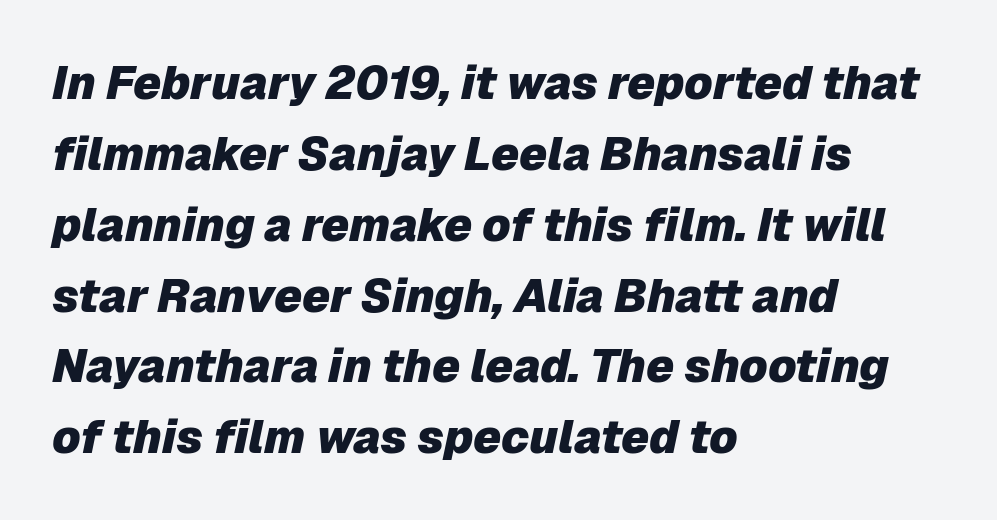
{"italic": "yes", "lean": "right", "slant_degrees": 12, "bold": "yes", "weight": "heavy", "width": "normal", "stroke_contrast": "low", "x_height": "medium", "monospaced": "no", "underline": "no", "align": "left", "line_spacing": "normal", "line_spacing_ratio": 1.54, "letter_spacing": "normal", "letter_spacing_em": 0.0, "glyph_px": 46}
